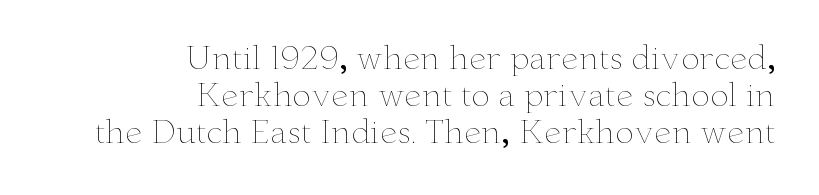
The image shows 31 px thin, wide type, upright; set right-aligned, line spacing 1.2x, normal letter spacing, not underlined; low stroke contrast and a small x-height.
